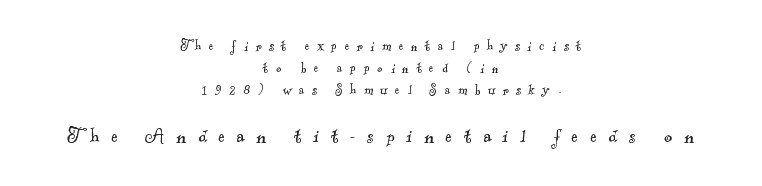
Q: Is the text bold? A: No.
Q: Is the text underlined? A: No.
Q: How is the paragraph aligned? A: Centered.
Q: Is the spacing between letters normal or unusually wide? A: Unusually wide.
Q: Is the spacing between lines tight, normal or loose? A: Normal.
Q: Which block of text is set in a larger size, the first (top) or the second (bottom)? A: The second (bottom) one.
